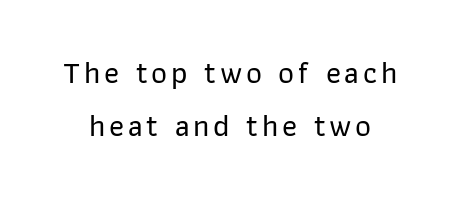
Think of a printed novel: that variable character pitch is what you see here. Check under the words: just untouched page. The rendering shows plain stroke endings on the letterforms — a sans-serif design. Notice how descenders clear the ascenders below comfortably — that's standard leading.
